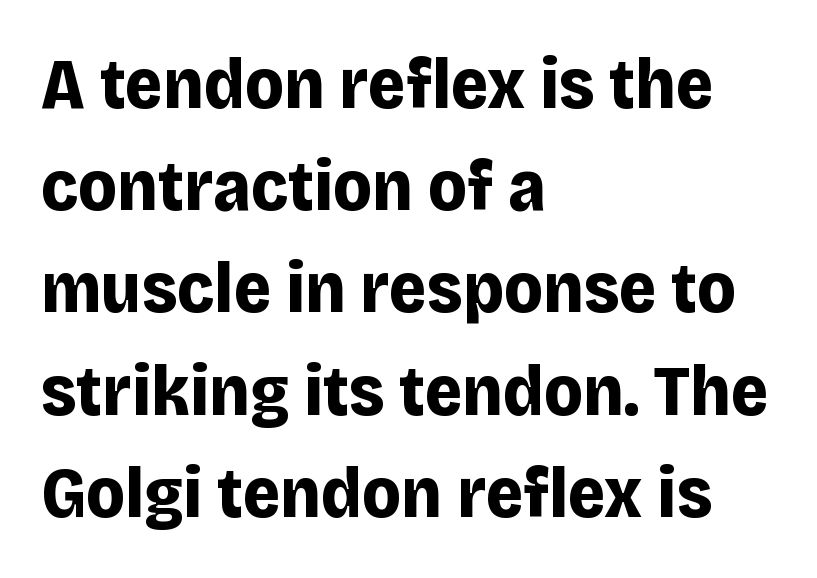
{"serif": "no", "italic": "no", "bold": "yes", "weight": "bold", "width": "normal", "stroke_contrast": "low", "x_height": "large", "monospaced": "no", "underline": "no", "align": "left", "line_spacing": "normal", "line_spacing_ratio": 1.42, "letter_spacing": "normal", "letter_spacing_em": 0.0, "glyph_px": 72}
